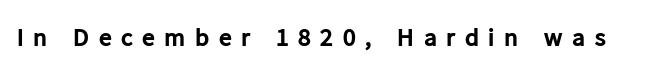
Q: Is the text bold? A: Yes.
Q: Is the text italic (slanted)? A: No, it is upright.
Q: Is the text underlined? A: No.
Q: Is the spacing between letters normal or unusually wide? A: Unusually wide.
